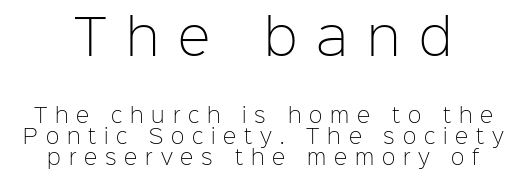
Caption: expanded tracking, letters set apart. The space beneath each line is pristine and unruled. Honestly, the rows look squashed on top of each other. You can tell from the bare stems that sans-serif type was used.
